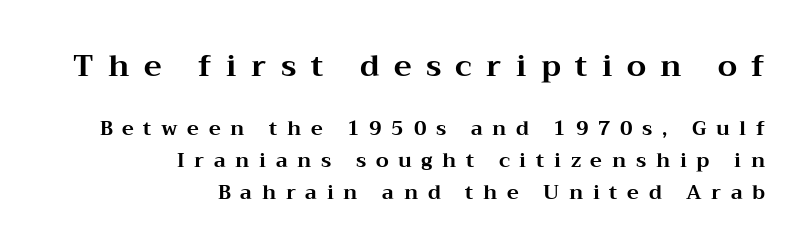
Q: Is the text bold? A: Yes.
Q: Is the text italic (slanted)? A: No, it is upright.
Q: Is the typeface a serif or a sans-serif typeface? A: Serif.
Q: Is the text underlined? A: No.
Q: How is the paragraph aligned? A: Right-aligned.
Q: Is the spacing between letters normal or unusually wide? A: Unusually wide.
Q: Is the spacing between lines tight, normal or loose? A: Normal.
Q: Which block of text is set in a larger size, the first (top) or the second (bottom)? A: The first (top) one.
Q: Width (condensed, normal, or wide)? A: Wide.
Q: Stroke contrast? A: Medium.
Q: x-height? A: Medium.
Q: Monospaced? A: No.
